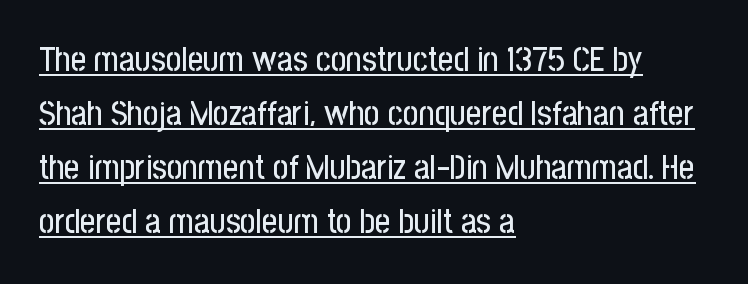
{"serif": "no", "italic": "no", "width": "condensed", "stroke_contrast": "low", "x_height": "medium", "monospaced": "no", "underline": "yes", "align": "left", "line_spacing": "normal", "line_spacing_ratio": 1.59, "letter_spacing": "normal", "letter_spacing_em": 0.0, "glyph_px": 34}
